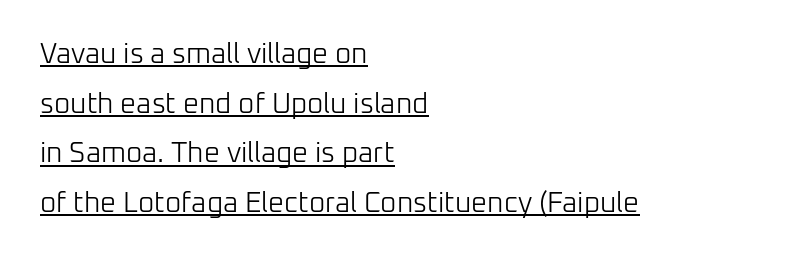
The image shows 28 px light sans-serif type, upright; set left-aligned, line spacing 1.77x, normal letter spacing, underlined; low stroke contrast and a medium x-height.
